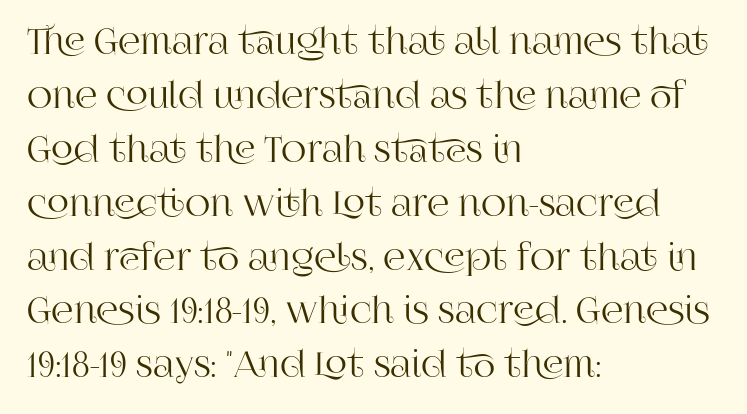
{"serif": "yes", "italic": "no", "width": "normal", "stroke_contrast": "high", "x_height": "large", "monospaced": "no", "underline": "no", "align": "left", "line_spacing": "normal", "line_spacing_ratio": 1.54, "letter_spacing": "normal", "letter_spacing_em": 0.0, "glyph_px": 35}
